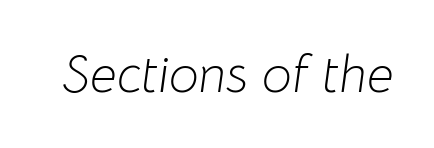
{"italic": "yes", "lean": "right", "slant_degrees": 8, "bold": "no", "weight": "light", "width": "normal", "stroke_contrast": "low", "x_height": "medium", "monospaced": "no", "underline": "no", "letter_spacing": "normal", "letter_spacing_em": 0.0, "glyph_px": 53}
